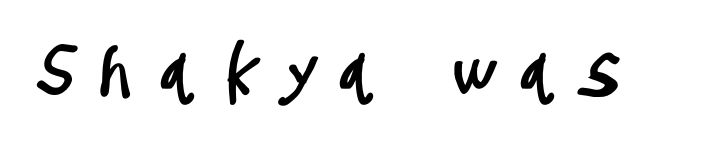
The image shows 73 px condensed sans-serif type; set unusually wide letter spacing (+0.38 em), not underlined; low stroke contrast and a large x-height.
